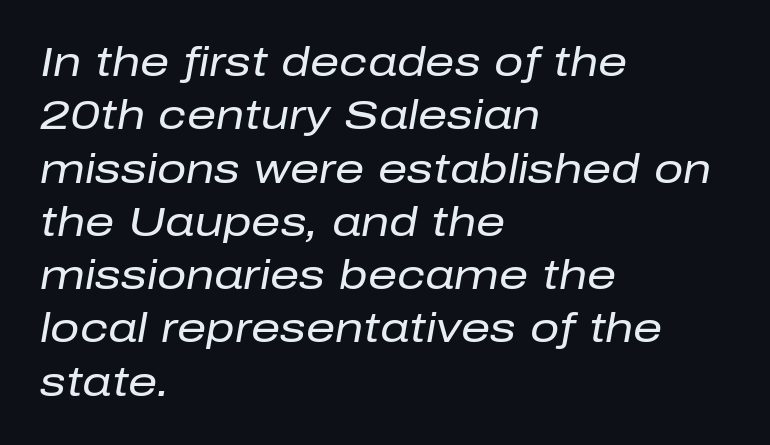
Q: Is the text bold? A: No.
Q: Is the text italic (slanted)? A: Yes, it leans right by about 10 degrees.
Q: Is the text underlined? A: No.
Q: How is the paragraph aligned? A: Left-aligned.
Q: Is the spacing between letters normal or unusually wide? A: Normal.
Q: Is the spacing between lines tight, normal or loose? A: Normal.
Q: Width (condensed, normal, or wide)? A: Normal.
Q: Stroke contrast? A: Low.
Q: x-height? A: Medium.
Q: Monospaced? A: No.
